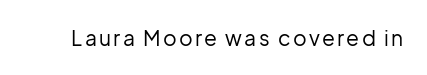
The image shows 21 px text type, upright; set not underlined.
